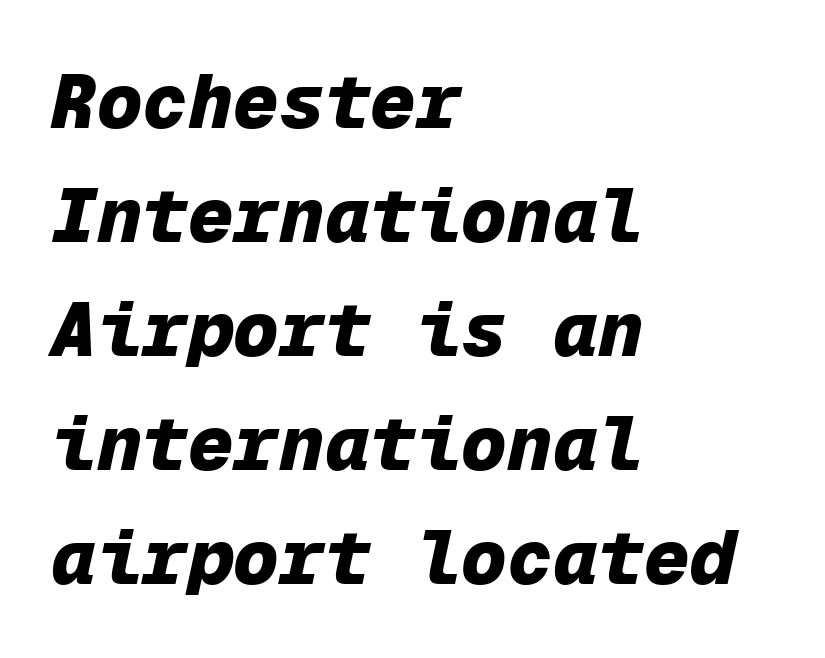
The image shows 76 px heavy type, italic (leaning right), monospaced; set left-aligned, normal line spacing (1.5x), normal letter spacing, not underlined; low stroke contrast and a medium x-height.
